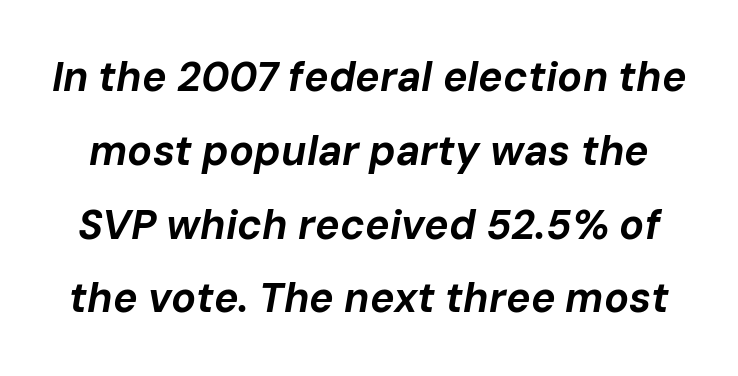
Q: Is the text bold? A: Yes.
Q: Is the text italic (slanted)? A: Yes, it leans right by about 10 degrees.
Q: Is the text underlined? A: No.
Q: Is the spacing between letters normal or unusually wide? A: Normal.
Q: Width (condensed, normal, or wide)? A: Normal.
Q: Stroke contrast? A: Low.
Q: x-height? A: Medium.
Q: Monospaced? A: No.
